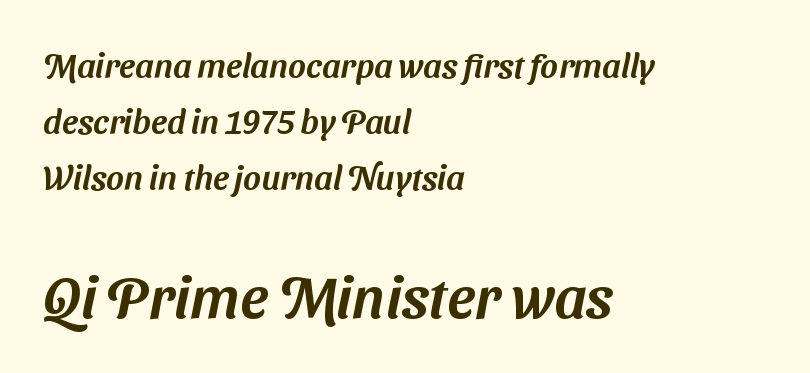
{"serif": "no", "width": "normal", "stroke_contrast": "medium", "x_height": "medium", "monospaced": "no", "underline": "no", "align": "left", "line_spacing": "normal", "line_spacing_ratio": 1.64, "letter_spacing": "normal", "letter_spacing_em": 0.0, "larger_block": "second", "size_ratio": 1.74, "glyph_px": 59}
